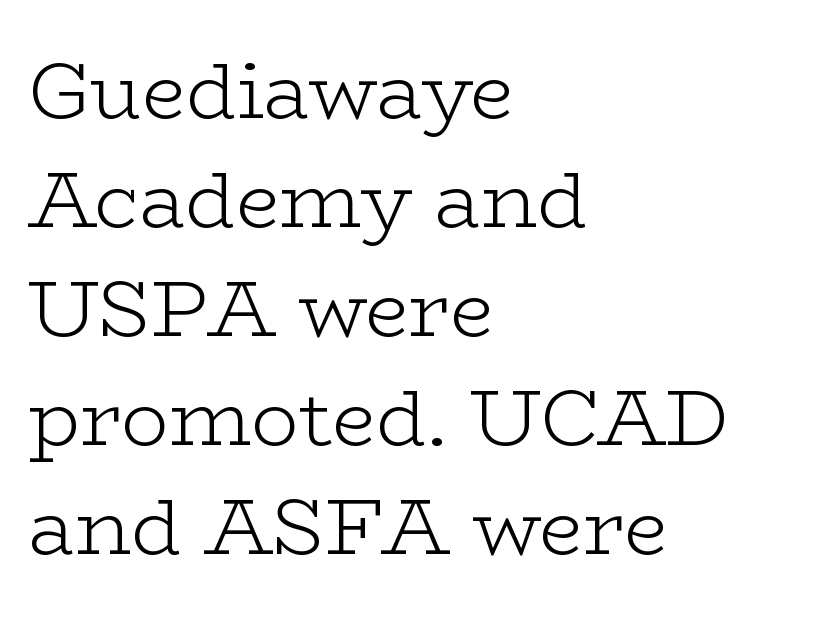
The image shows 79 px light, wide serif type, upright; set left-aligned, normal line spacing (1.38x), normal letter spacing, not underlined; low stroke contrast and a medium x-height.
